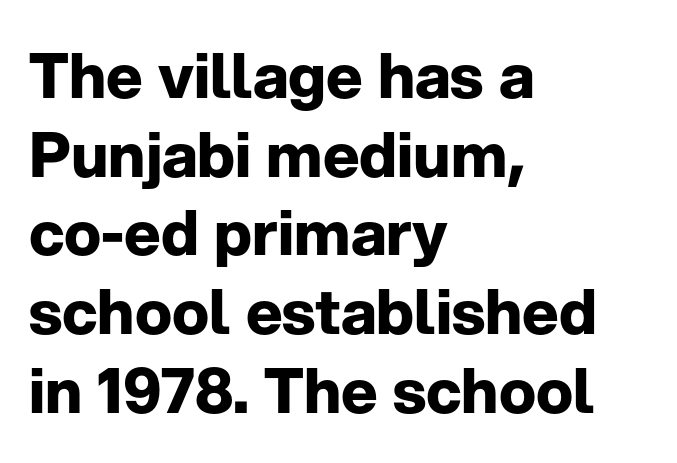
The area under the type is left untouched. Tall strokes in this sample are plumb rather than angled. Strong, thick strokes mark this as bold type. Note the varied advance widths — an 'i' is clearly narrower than an 'm'.
